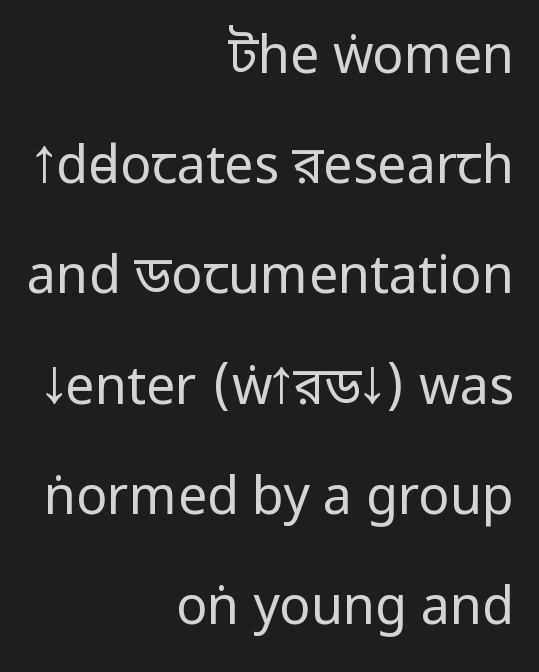
Proportional: the letters do not fall into vertical columns. Characters remain perfectly vertical along every line. Nothing sits at the stroke ends, so this counts as sans-serif. Honestly, there is no underline to notice here at all. These lines keep a tight, regular rhythm from letter to letter.
